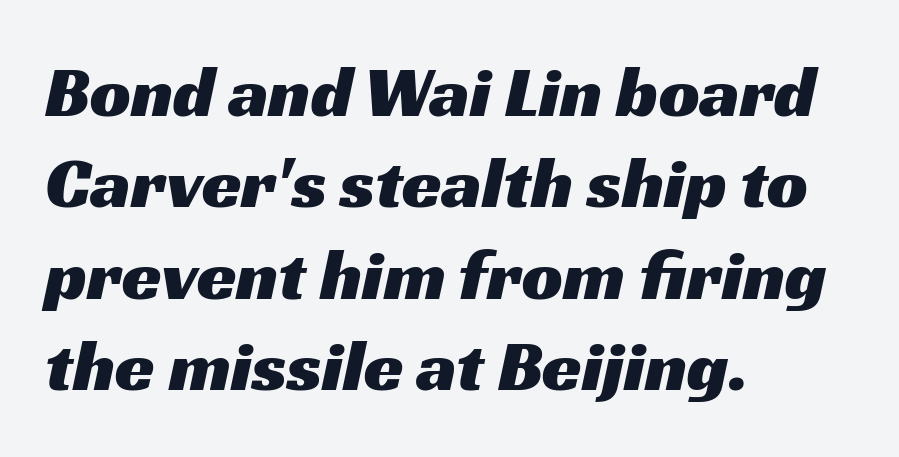
The image shows 72 px wide sans-serif type; set left-aligned, normal line spacing (1.27x), normal letter spacing, not underlined; medium stroke contrast and a medium x-height.
